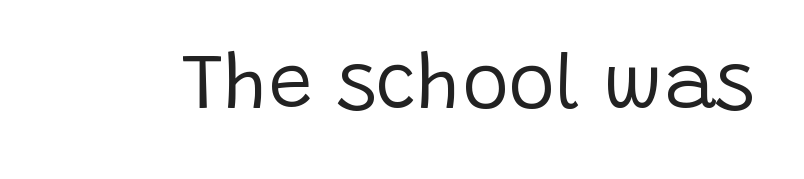
The image shows 79 px regular-weight sans-serif type, upright; set normal letter spacing, not underlined; low stroke contrast and a large x-height.
